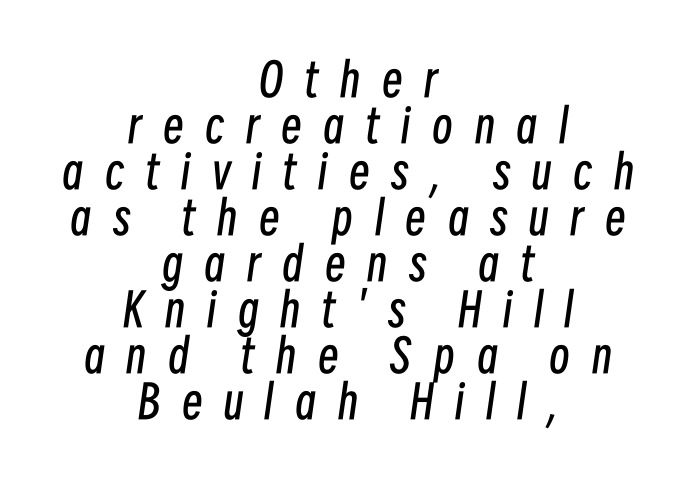
{"italic": "yes", "lean": "right", "slant_degrees": 8, "bold": "no", "weight": "regular", "width": "condensed", "stroke_contrast": "low", "x_height": "medium", "monospaced": "no", "underline": "no", "align": "center", "line_spacing": "tight", "line_spacing_ratio": 1.0, "letter_spacing": "wide", "letter_spacing_em": 0.47, "glyph_px": 46}
